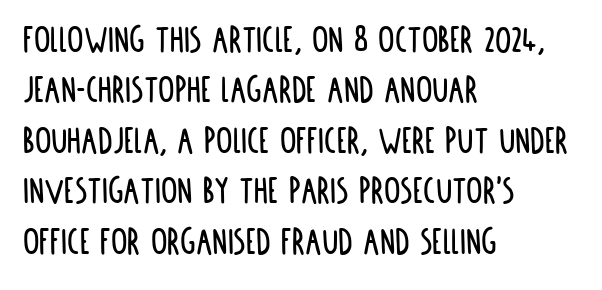
Q: Is the text italic (slanted)? A: No, it is upright.
Q: Is the typeface a serif or a sans-serif typeface? A: Sans-serif.
Q: Is the text underlined? A: No.
Q: How is the paragraph aligned? A: Left-aligned.
Q: Is the spacing between letters normal or unusually wide? A: Normal.
Q: Width (condensed, normal, or wide)? A: Condensed.
Q: Stroke contrast? A: Low.
Q: x-height? A: Large.
Q: Monospaced? A: No.
